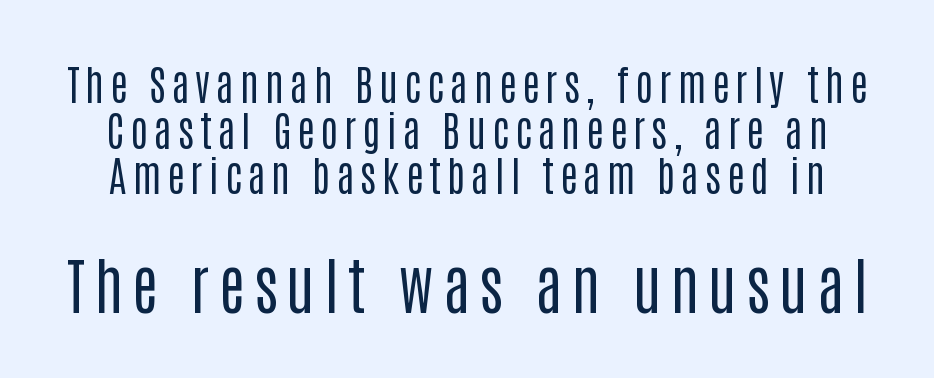
Unmarked baselines from the first word to the last. Proportional: the letters do not fall into vertical columns. Upright lettering throughout. Tightly led — the rows are bunched. Stems and bowls with no extra thickness — not bold. If you squint, the bottom block still reads clearly — it's the larger of the two.
